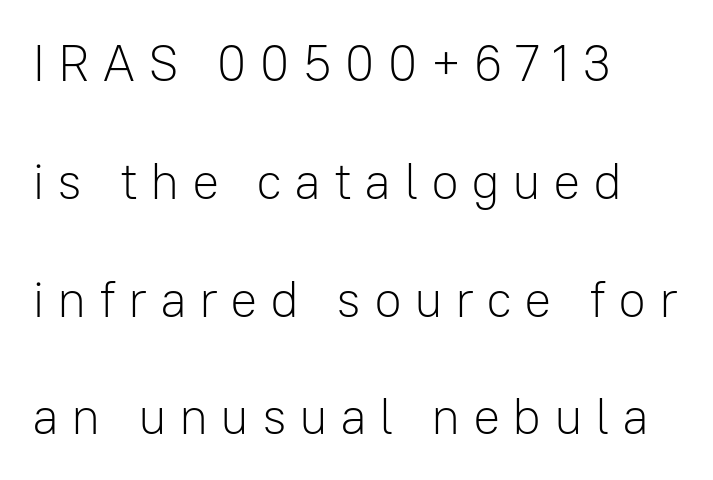
Loose tracking; the words dissolve into strings of separated letters. Quick note: underline off. Reading down the block, your eye returns to a fixed left position each line. Think of a printed novel: that variable character pitch is what you see here. Designer's note — italics off, roman on.
